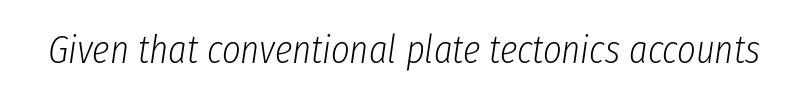
Q: Is the text bold? A: No.
Q: Is the text italic (slanted)? A: Yes, it leans right by about 8 degrees.
Q: Is the text underlined? A: No.
Q: Is the spacing between letters normal or unusually wide? A: Normal.
Q: Width (condensed, normal, or wide)? A: Condensed.
Q: Stroke contrast? A: Low.
Q: x-height? A: Medium.
Q: Monospaced? A: No.
